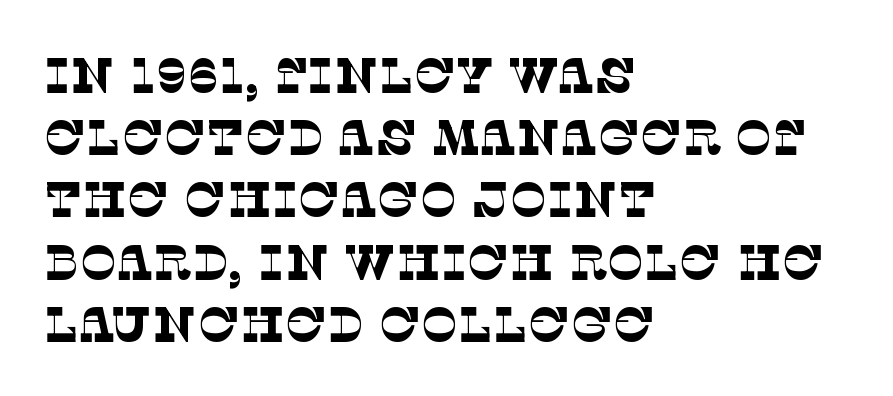
Q: Is the text bold? A: No.
Q: Is the typeface a serif or a sans-serif typeface? A: Serif.
Q: Is the text underlined? A: No.
Q: How is the paragraph aligned? A: Left-aligned.
Q: Is the spacing between letters normal or unusually wide? A: Normal.
Q: Is the spacing between lines tight, normal or loose? A: Normal.
Q: Width (condensed, normal, or wide)? A: Normal.
Q: Stroke contrast? A: Low.
Q: x-height? A: Large.
Q: Monospaced? A: No.
